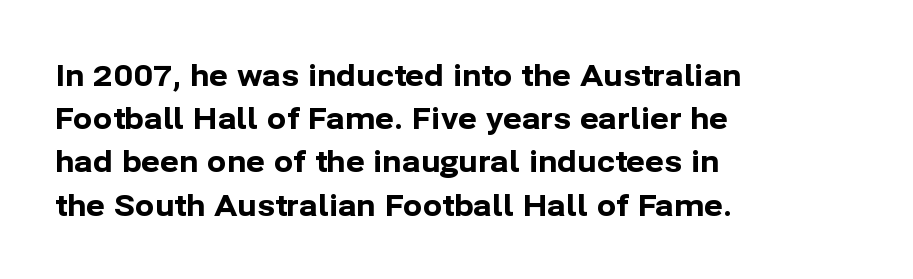
A bare baseline throughout the passage. A typesetter would mark this as roman, not italic. Note the varied advance widths — an 'i' is clearly narrower than an 'm'. Successive baselines arrive at the customary interval. The rendering shows plain stroke endings on the letterforms — a sans-serif design.
